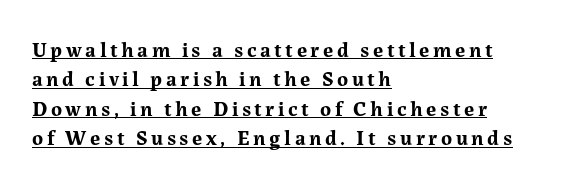
{"italic": "no", "bold": "yes", "underline": "yes", "align": "left", "line_spacing": "normal", "line_spacing_ratio": 1.4, "glyph_px": 21}
